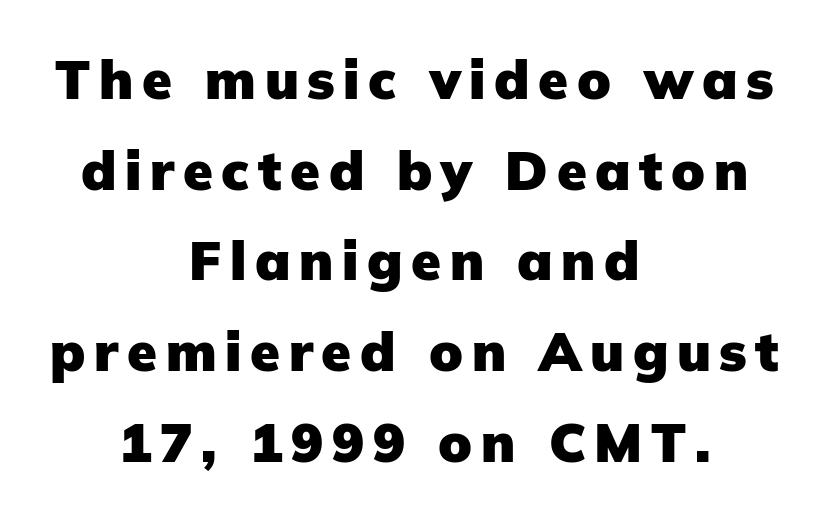
Q: Is the text bold? A: Yes.
Q: Is the text italic (slanted)? A: No, it is upright.
Q: Is the typeface a serif or a sans-serif typeface? A: Sans-serif.
Q: Is the text underlined? A: No.
Q: How is the paragraph aligned? A: Centered.
Q: Is the spacing between lines tight, normal or loose? A: Normal.
Q: Width (condensed, normal, or wide)? A: Normal.
Q: Stroke contrast? A: Low.
Q: x-height? A: Medium.
Q: Monospaced? A: No.
